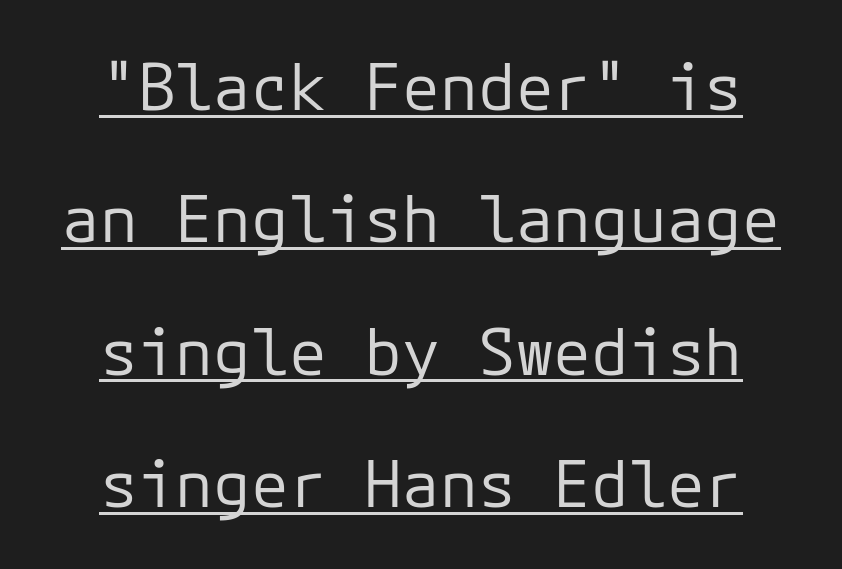
The image shows 63 px regular-weight sans-serif type, upright, monospaced; set loose line spacing (2.1x), normal letter spacing, underlined; low stroke contrast and a medium x-height.
